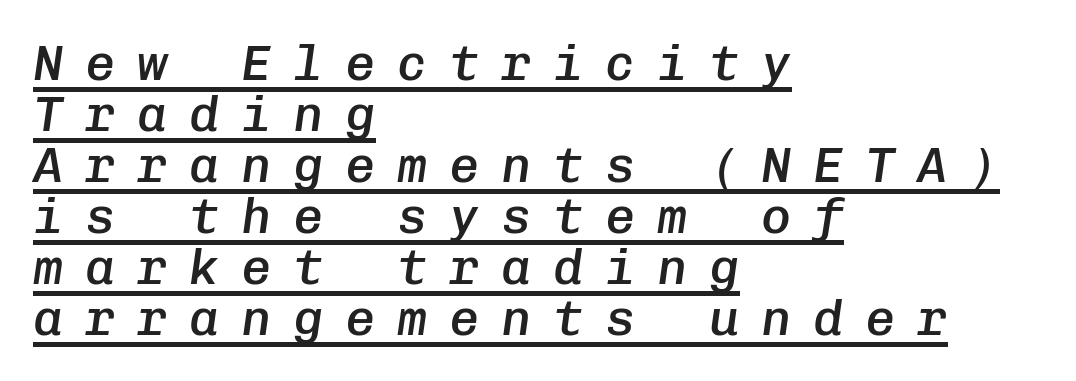
{"italic": "yes", "lean": "right", "slant_degrees": 8, "bold": "semi", "weight": "semibold", "width": "normal", "stroke_contrast": "low", "x_height": "medium", "monospaced": "yes", "underline": "yes", "align": "left", "line_spacing": "tight", "line_spacing_ratio": 1.02, "letter_spacing": "wide", "letter_spacing_em": 0.44, "glyph_px": 50}
